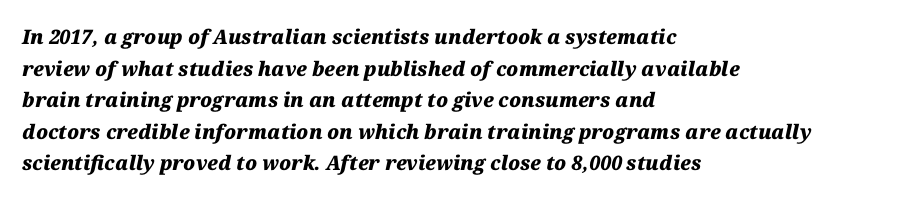
Heavy, bold letterforms. Compared with a centered layout, this one pins lines to the left instead. Spacing between characters is what you'd get straight out of the box. If you drew a line through each stem, it would be angled. Does the leading feel generous? No, just average.
